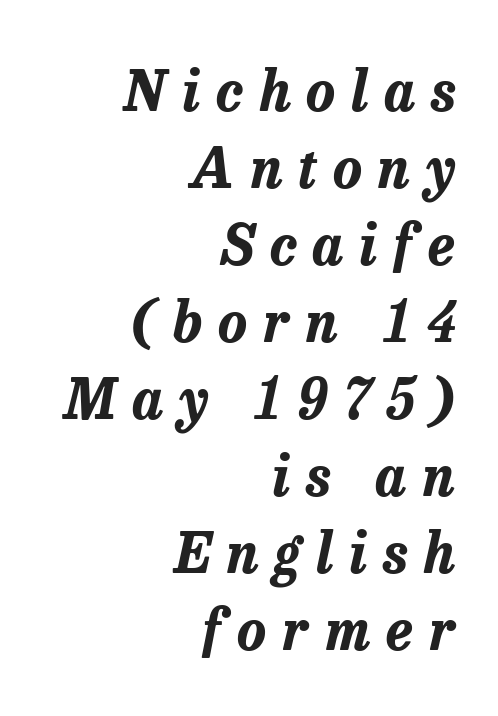
Q: Is the text bold? A: Yes.
Q: Is the text italic (slanted)? A: Yes, it leans right by about 13 degrees.
Q: Is the text underlined? A: No.
Q: How is the paragraph aligned? A: Right-aligned.
Q: Is the spacing between letters normal or unusually wide? A: Unusually wide.
Q: Is the spacing between lines tight, normal or loose? A: Normal.
Q: Width (condensed, normal, or wide)? A: Normal.
Q: Stroke contrast? A: Low.
Q: x-height? A: Medium.
Q: Monospaced? A: No.
